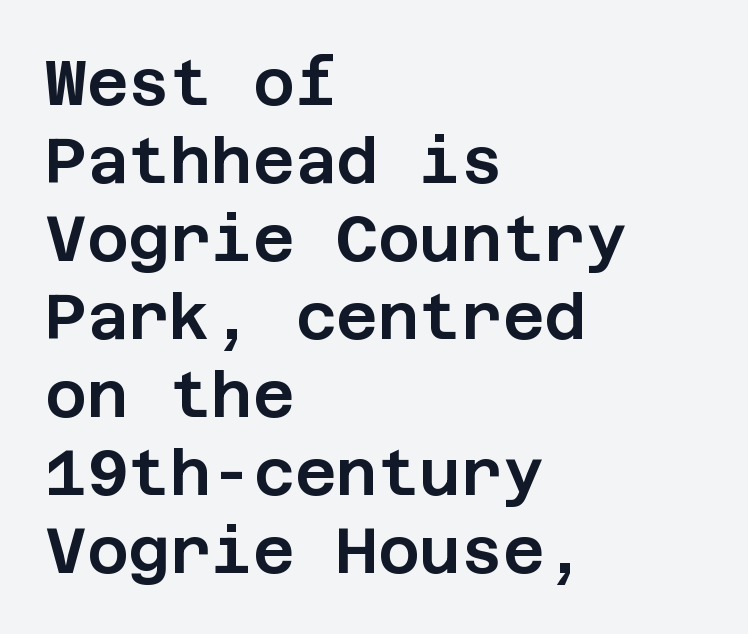
The image shows 64 px sans-serif type, upright; set left-aligned, line spacing 1.22x, normal letter spacing, not underlined; low stroke contrast and a large x-height.
